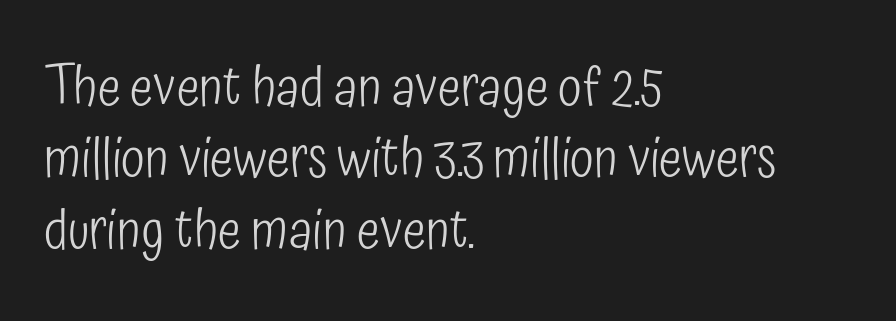
{"serif": "no", "italic": "no", "bold": "no", "weight": "light", "width": "condensed", "stroke_contrast": "low", "x_height": "medium", "monospaced": "no", "underline": "no", "align": "left", "line_spacing": "normal", "line_spacing_ratio": 1.3, "letter_spacing": "normal", "letter_spacing_em": 0.0, "glyph_px": 55}
